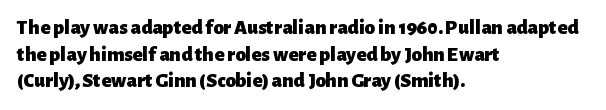
Honestly, the row spacing looks completely unremarkable. Posture: upright roman. Plenty of ink on the page — the face is bold. Typeset ragged right — the left edge is the straight one.
